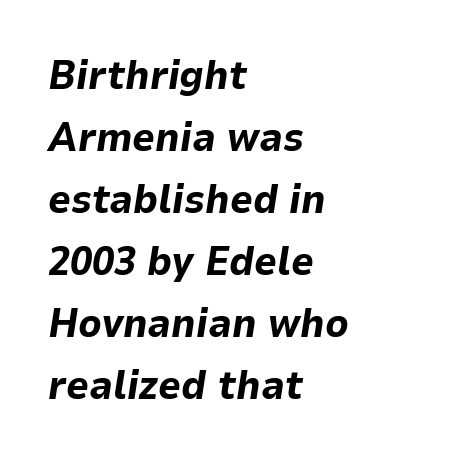
The image shows 40 px bold type, italic (leaning right); set left-aligned, normal line spacing (1.55x), normal letter spacing, not underlined; low stroke contrast and a medium x-height.
